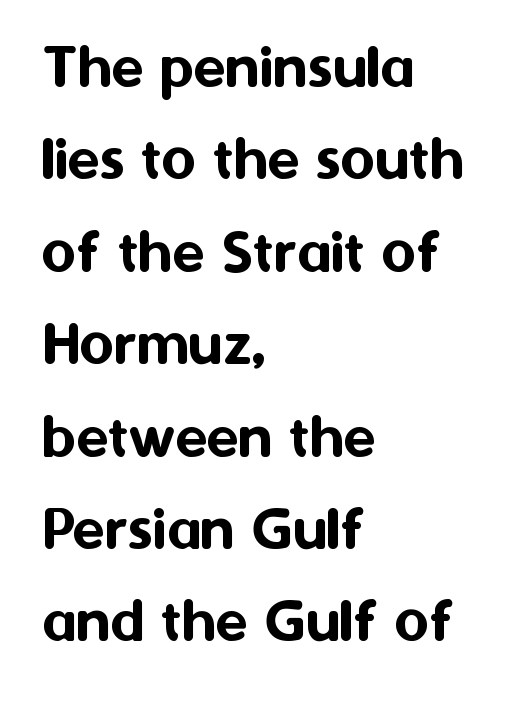
It's the straight-up-and-down kind of type. A typesetter would call this zero additional tracking. Each row of text sits above clean, open space. If you measured baseline to baseline, you'd find a middling distance. The face used here is a sans, in the tradition of grotesques and geometrics.
